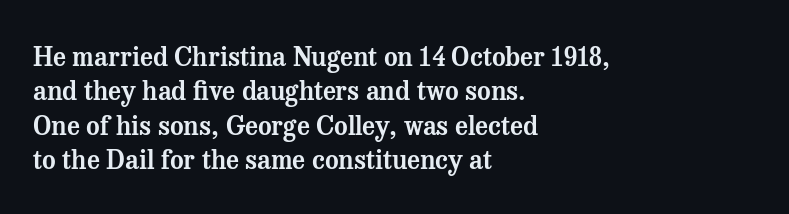
{"italic": "no", "underline": "no", "align": "left", "line_spacing": "normal", "line_spacing_ratio": 1.32, "letter_spacing": "normal", "letter_spacing_em": 0.0, "glyph_px": 26}
